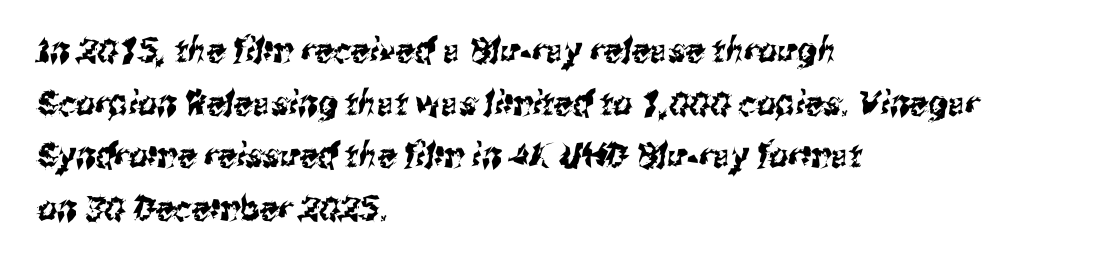
The image shows 34 px condensed sans-serif type; set left-aligned, normal line spacing (1.55x), normal letter spacing, not underlined; medium stroke contrast and a medium x-height.
